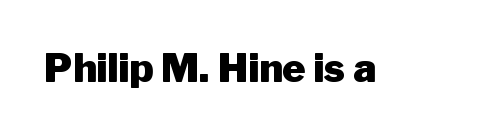
You could not count columns in this text — the font is proportionally spaced. A dark, heavy texture on the line: the type is bold. The space directly below the letters is spotless. Inter-character spacing is left at the font's built-in metrics. These lines are composed in type without serifs.
